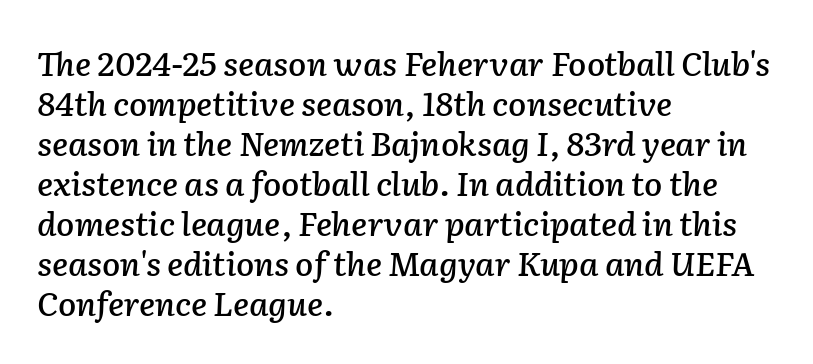
{"italic": "yes", "lean": "right", "slant_degrees": 2, "width": "normal", "stroke_contrast": "low", "x_height": "medium", "monospaced": "no", "underline": "no", "align": "left", "line_spacing_ratio": 1.21, "letter_spacing": "normal", "letter_spacing_em": 0.0, "glyph_px": 33}
